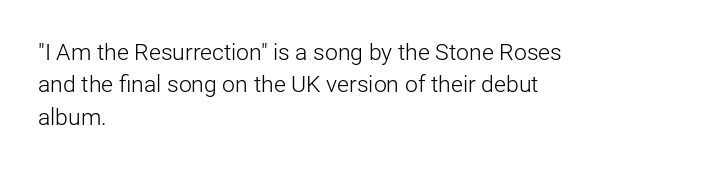
The tracking reads as untouched default to a designer's eye. Layout note: lines flush left. Students, observe: this is what conventionally led text looks like. Underline: absent.
